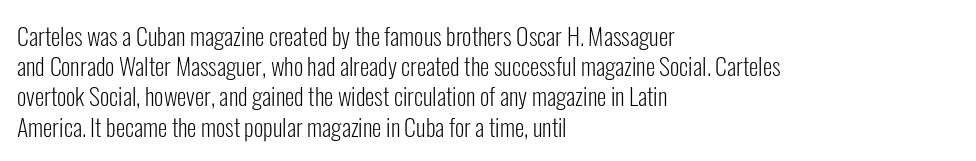
Q: Is the text bold? A: No.
Q: Is the text italic (slanted)? A: No, it is upright.
Q: Is the text underlined? A: No.
Q: How is the paragraph aligned? A: Left-aligned.
Q: Is the spacing between letters normal or unusually wide? A: Normal.
Q: Is the spacing between lines tight, normal or loose? A: Normal.
